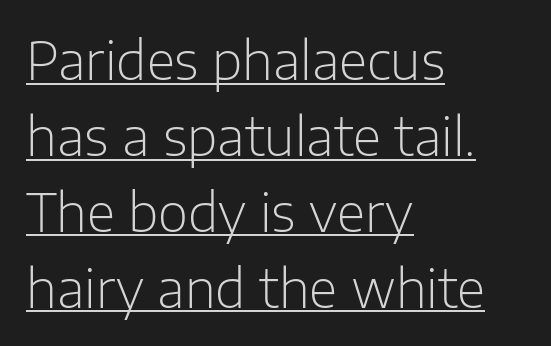
The image shows 52 px light sans-serif type, upright; set left-aligned, normal line spacing (1.46x), normal letter spacing, underlined; low stroke contrast and a medium x-height.
